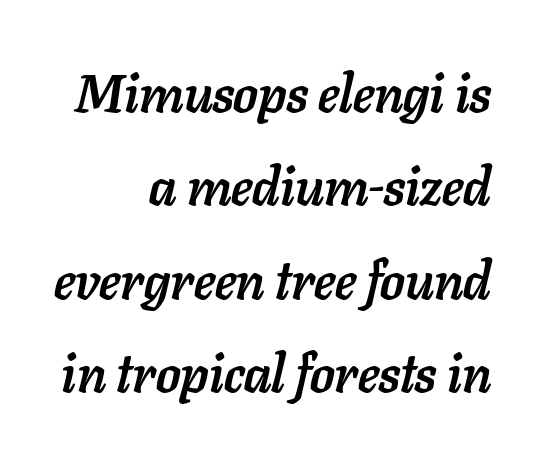
Q: Is the text bold? A: Yes.
Q: Is the text italic (slanted)? A: Yes, it leans right by about 11 degrees.
Q: Is the text underlined? A: No.
Q: How is the paragraph aligned? A: Right-aligned.
Q: Is the spacing between letters normal or unusually wide? A: Normal.
Q: Width (condensed, normal, or wide)? A: Normal.
Q: Stroke contrast? A: Low.
Q: x-height? A: Medium.
Q: Monospaced? A: No.
